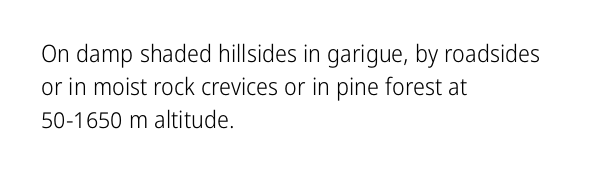
The image shows 24 px text type, upright; set left-aligned, normal line spacing (1.38x), normal letter spacing, not underlined.
